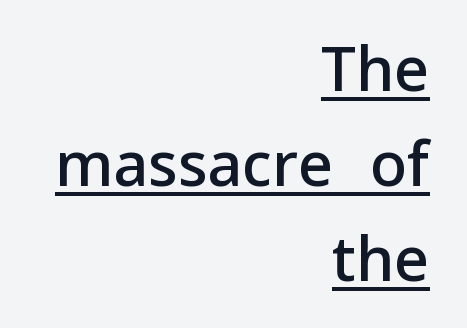
The image shows 61 px semibold sans-serif type, upright; set right-aligned, normal line spacing (1.56x), normal letter spacing, underlined; low stroke contrast and a medium x-height.
